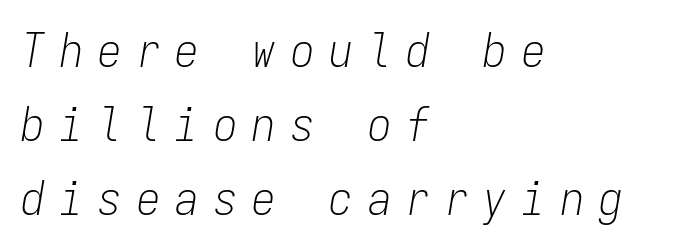
Anything drawn beneath the words? Only blank space. The text carries the slant typical of an italic or oblique font. Looks like terminal output: every glyph gets an equal slot. The letterforms sit at book weight or below. The face used here is rendered with a markedly widened letterfit. One glance says typical: line gaps are just what's usual.
